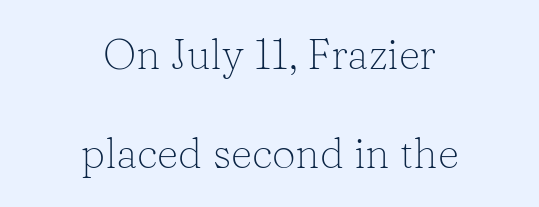
{"serif": "yes", "italic": "no", "bold": "no", "weight": "light", "width": "normal", "stroke_contrast": "low", "x_height": "medium", "monospaced": "no", "underline": "no", "align": "center", "line_spacing": "loose", "line_spacing_ratio": 2.36, "letter_spacing": "normal", "letter_spacing_em": 0.0, "glyph_px": 42}
